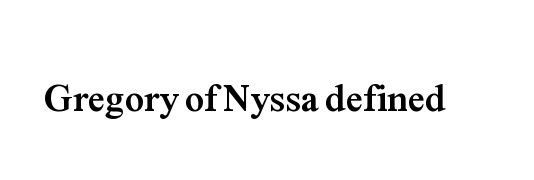
The characters display serif detailing at their extremities. Each row of text sits above clean, open space. In terms of weight, the rendering is a true, heavy bold. Notice how the stems are strictly vertical — no italics here.
